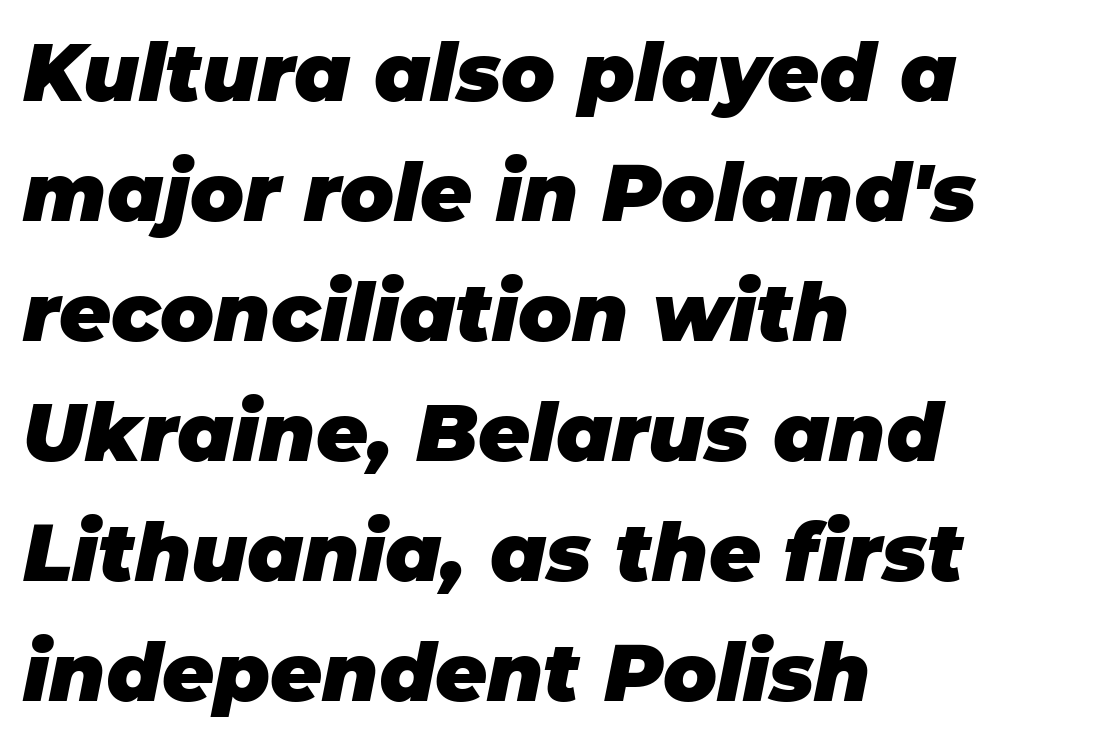
The image shows 80 px heavy type, italic (leaning right); set left-aligned, normal line spacing (1.5x), normal letter spacing, not underlined; low stroke contrast and a large x-height.
